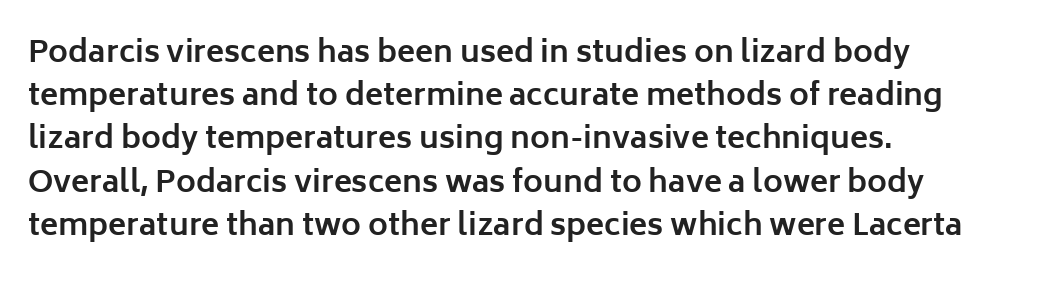
{"serif": "no", "italic": "no", "bold": "yes", "weight": "bold", "width": "normal", "stroke_contrast": "low", "x_height": "medium", "monospaced": "no", "underline": "no", "align": "left", "line_spacing": "normal", "line_spacing_ratio": 1.44, "letter_spacing": "normal", "letter_spacing_em": 0.0, "glyph_px": 30}
